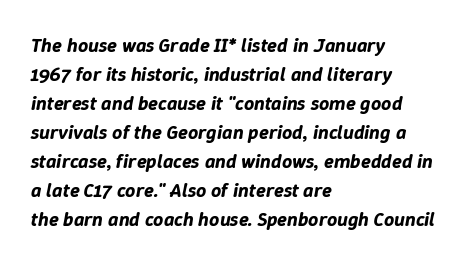
Q: Is the text italic (slanted)? A: Yes, it leans right by about 9 degrees.
Q: Is the text underlined? A: No.
Q: How is the paragraph aligned? A: Left-aligned.
Q: Is the spacing between letters normal or unusually wide? A: Normal.
Q: Is the spacing between lines tight, normal or loose? A: Normal.
